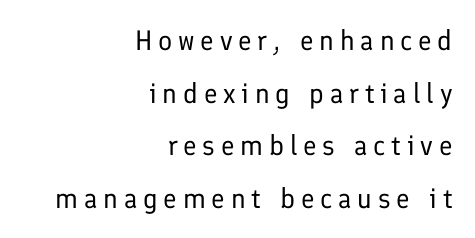
The image shows 28 px regular-weight sans-serif type, upright; set right-aligned, line spacing 1.88x, unusually wide letter spacing (+0.21 em), not underlined; low stroke contrast and a medium x-height.
